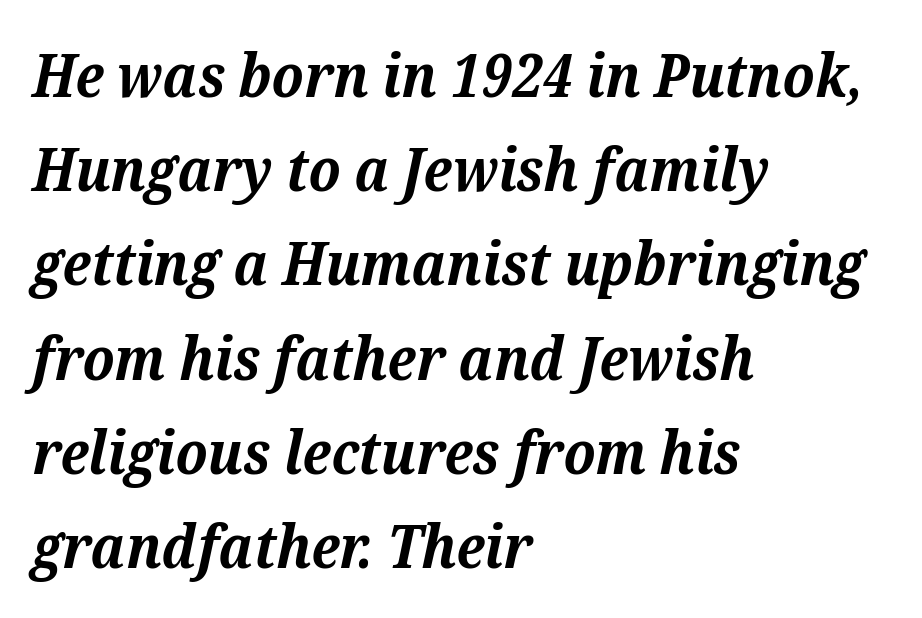
{"serif": "yes", "italic": "yes", "lean": "right", "slant_degrees": 12, "bold": "yes", "weight": "bold", "width": "normal", "stroke_contrast": "medium", "x_height": "medium", "monospaced": "no", "underline": "no", "align": "left", "line_spacing": "normal", "line_spacing_ratio": 1.57, "letter_spacing": "normal", "letter_spacing_em": 0.0, "glyph_px": 60}
